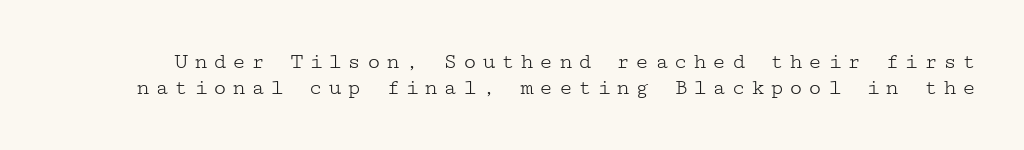
The axis of the letterforms is exactly vertical. This is not heavy type; no bold has been used. Check under the words: just untouched page. A typesetter would call this leading minimal, almost set solid. The horizontal fit of the characters is loose and conspicuously gappy.
